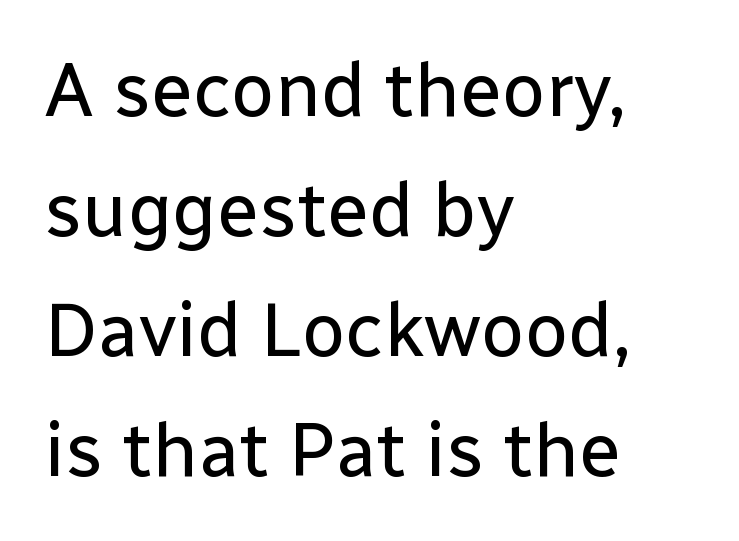
The image shows 76 px regular-weight sans-serif type, upright; set left-aligned, normal line spacing (1.58x), normal letter spacing, not underlined; low stroke contrast and a medium x-height.
